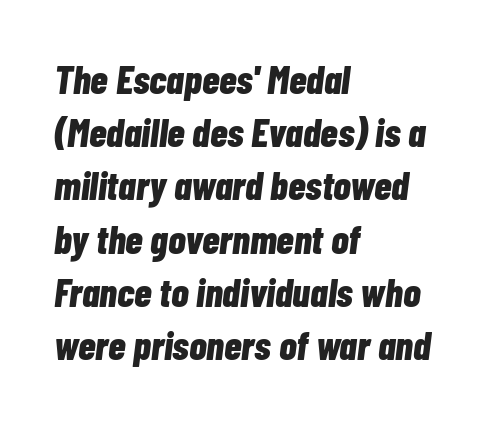
The image shows 40 px bold, condensed type, italic (leaning right); set left-aligned, normal line spacing (1.33x), normal letter spacing, not underlined; low stroke contrast and a medium x-height.
